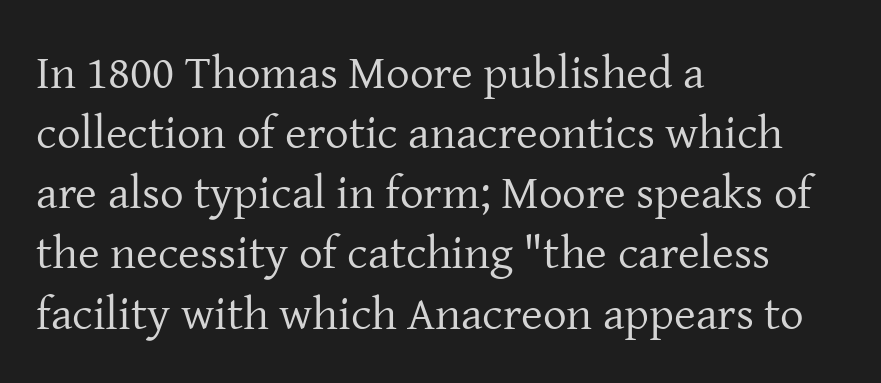
Q: Is the text bold? A: No.
Q: Is the text italic (slanted)? A: No, it is upright.
Q: Is the typeface a serif or a sans-serif typeface? A: Serif.
Q: Is the text underlined? A: No.
Q: How is the paragraph aligned? A: Left-aligned.
Q: Is the spacing between letters normal or unusually wide? A: Normal.
Q: Is the spacing between lines tight, normal or loose? A: Normal.
Q: Width (condensed, normal, or wide)? A: Normal.
Q: Stroke contrast? A: Low.
Q: x-height? A: Medium.
Q: Monospaced? A: No.
